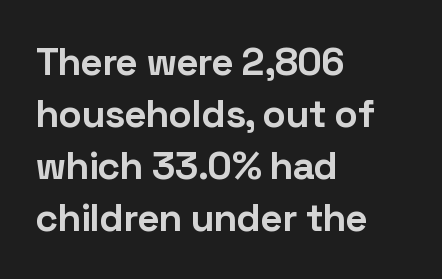
Q: Is the text bold? A: Yes.
Q: Is the text italic (slanted)? A: No, it is upright.
Q: Is the typeface a serif or a sans-serif typeface? A: Sans-serif.
Q: Is the text underlined? A: No.
Q: How is the paragraph aligned? A: Left-aligned.
Q: Is the spacing between letters normal or unusually wide? A: Normal.
Q: Is the spacing between lines tight, normal or loose? A: Normal.
Q: Width (condensed, normal, or wide)? A: Normal.
Q: Stroke contrast? A: Low.
Q: x-height? A: Medium.
Q: Monospaced? A: No.
